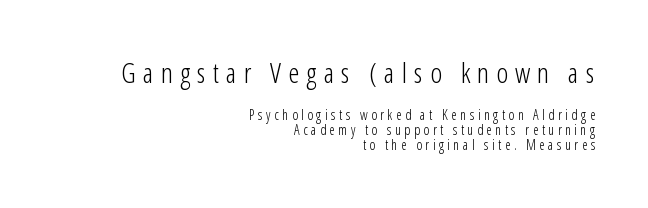
The image shows 28 px light, condensed sans-serif type, upright; set right-aligned, tight line spacing (1.06x), unusually wide letter spacing (+0.25 em), not underlined; the first (top) block is 2.0x larger; low stroke contrast and a medium x-height.
